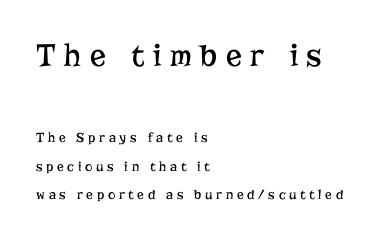
The image shows 33 px regular-weight serif type, upright; set left-aligned, loose line spacing (2.03x), unusually wide letter spacing (+0.26 em), not underlined; the first (top) block is 2.36x larger; low stroke contrast and a medium x-height.
